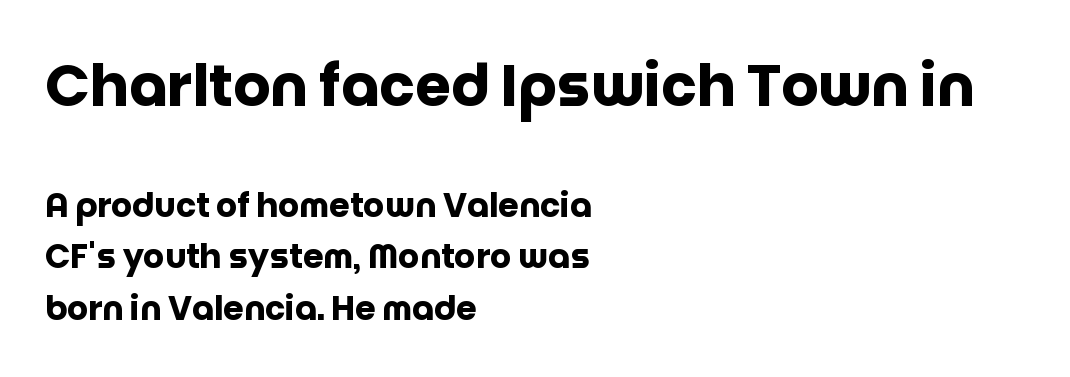
{"serif": "no", "italic": "no", "bold": "yes", "weight": "heavy", "width": "normal", "stroke_contrast": "low", "x_height": "large", "monospaced": "no", "underline": "no", "align": "left", "line_spacing": "normal", "line_spacing_ratio": 1.56, "letter_spacing": "normal", "letter_spacing_em": 0.0, "larger_block": "first", "size_ratio": 1.76, "glyph_px": 58}
